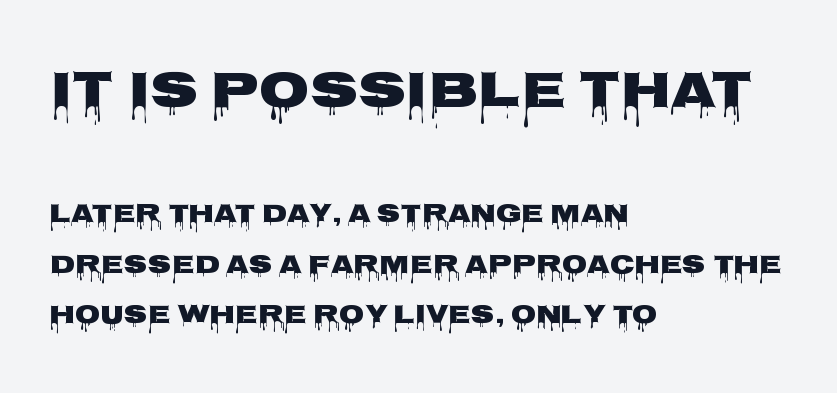
The image shows 52 px heavy, wide sans-serif type, upright; set left-aligned, loose line spacing (1.95x), normal letter spacing, not underlined; the first (top) block is 2.0x larger; low stroke contrast and a large x-height.
